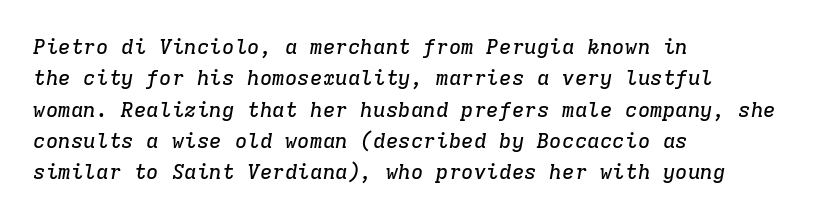
Q: Is the text italic (slanted)? A: Yes, it leans right by about 9 degrees.
Q: Is the text underlined? A: No.
Q: How is the paragraph aligned? A: Left-aligned.
Q: Is the spacing between letters normal or unusually wide? A: Normal.
Q: Is the spacing between lines tight, normal or loose? A: Normal.
